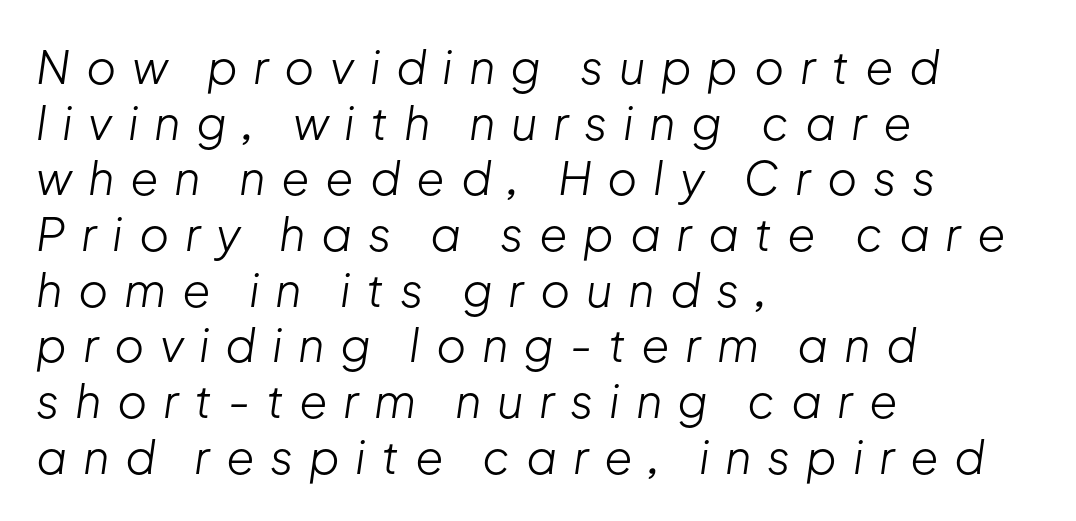
{"italic": "yes", "lean": "right", "slant_degrees": 8, "bold": "no", "weight": "light", "width": "normal", "stroke_contrast": "low", "x_height": "medium", "monospaced": "no", "underline": "no", "align": "left", "line_spacing_ratio": 1.21, "letter_spacing": "wide", "letter_spacing_em": 0.34, "glyph_px": 46}
